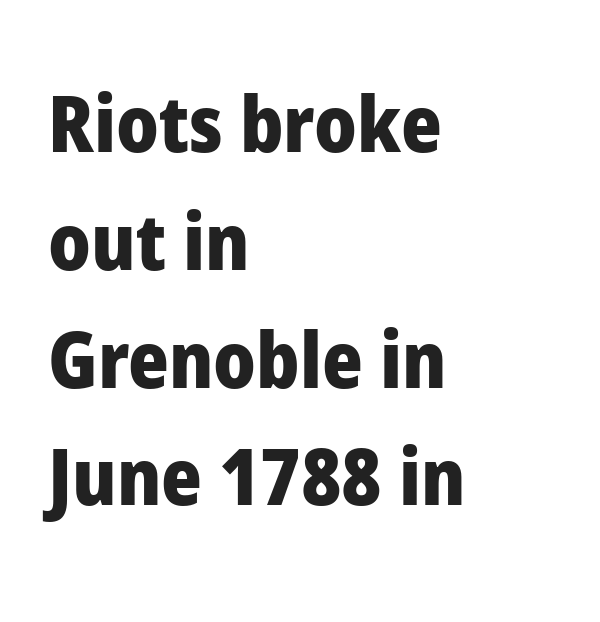
The image shows 78 px heavy sans-serif type, upright; set left-aligned, normal line spacing (1.51x), normal letter spacing, not underlined; low stroke contrast and a medium x-height.
